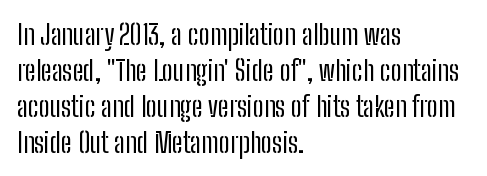
The image shows 28 px regular-weight, condensed sans-serif type, upright; set left-aligned, normal line spacing (1.28x), normal letter spacing, not underlined; low stroke contrast and a medium x-height.
